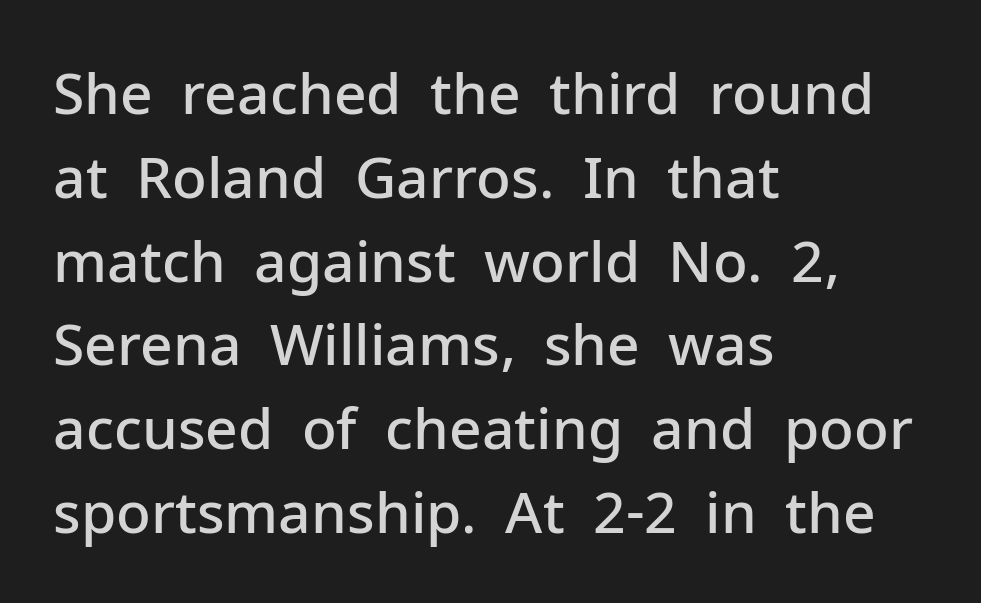
Q: Is the text bold? A: Semi-bold.
Q: Is the text italic (slanted)? A: No, it is upright.
Q: Is the typeface a serif or a sans-serif typeface? A: Sans-serif.
Q: Is the text underlined? A: No.
Q: How is the paragraph aligned? A: Left-aligned.
Q: Is the spacing between letters normal or unusually wide? A: Normal.
Q: Is the spacing between lines tight, normal or loose? A: Normal.
Q: Width (condensed, normal, or wide)? A: Normal.
Q: Stroke contrast? A: Low.
Q: x-height? A: Medium.
Q: Monospaced? A: No.
